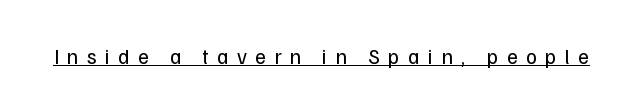
Tracking value appears strongly positive — letters spread wide. If you drew a line through each stem, it would be perfectly vertical. Glance below the letters and you will spot a drawn line. The strokes carry an ordinary text weight at most.
